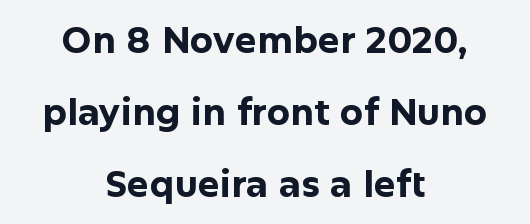
Q: Is the text bold? A: Yes.
Q: Is the text italic (slanted)? A: No, it is upright.
Q: Is the typeface a serif or a sans-serif typeface? A: Sans-serif.
Q: Is the text underlined? A: No.
Q: How is the paragraph aligned? A: Centered.
Q: Is the spacing between letters normal or unusually wide? A: Normal.
Q: Is the spacing between lines tight, normal or loose? A: Loose.
Q: Width (condensed, normal, or wide)? A: Normal.
Q: Stroke contrast? A: Low.
Q: x-height? A: Medium.
Q: Monospaced? A: No.
